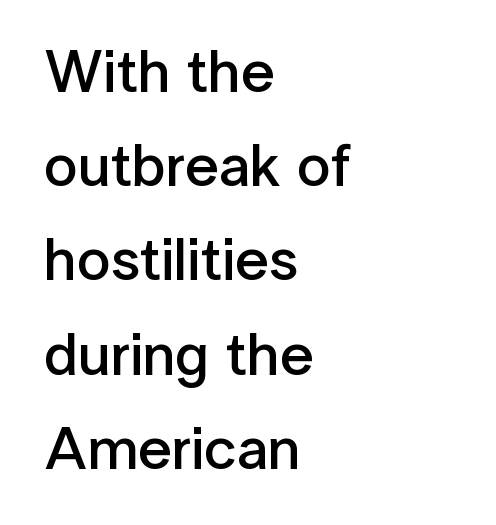
The image shows 60 px semibold sans-serif type, upright; set left-aligned, normal line spacing (1.57x), normal letter spacing, not underlined; low stroke contrast and a medium x-height.
